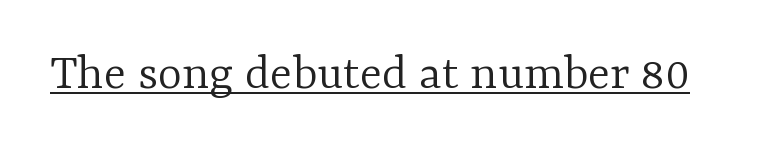
Letters have the restrained weight of plain body copy at most. The passage shown is typed in a proportional face where columns would drift. Font category for this specimen: serif. Words appear dense and cohesive because spacing is normal. This sample carries an underscore along the baseline area. Characters remain perfectly vertical along every line.
